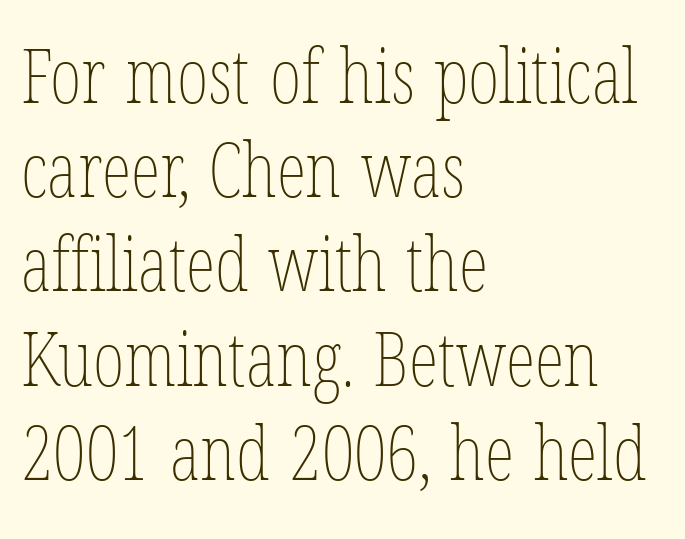
{"italic": "no", "bold": "no", "weight": "thin", "width": "condensed", "stroke_contrast": "low", "x_height": "medium", "monospaced": "no", "underline": "no", "align": "left", "line_spacing_ratio": 1.24, "letter_spacing": "normal", "letter_spacing_em": 0.0, "glyph_px": 76}
